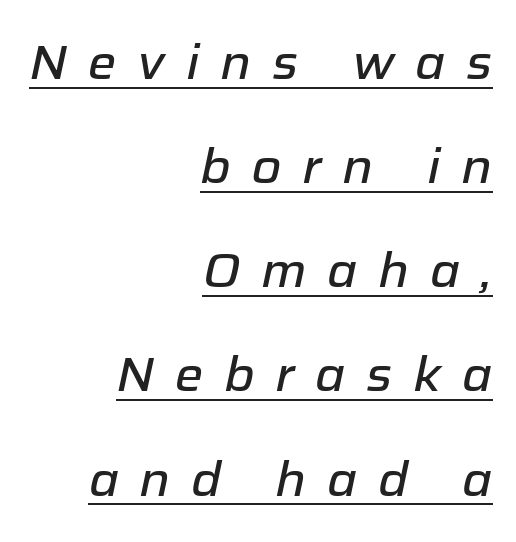
Spacing verdict: proportional, widths tailored to each character. There's an unmistakable incline to the writing here. The letters are spread apart with noticeably loose tracking. Underline: present. Line ends are locked; line starts wander.
